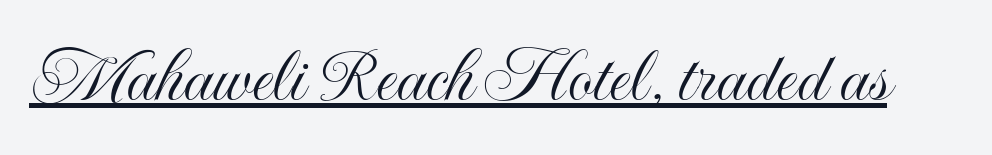
Like a heading marked for emphasis, these lines bear an underscore. Proportional: the letters do not fall into vertical columns. Letter spacing: default.
